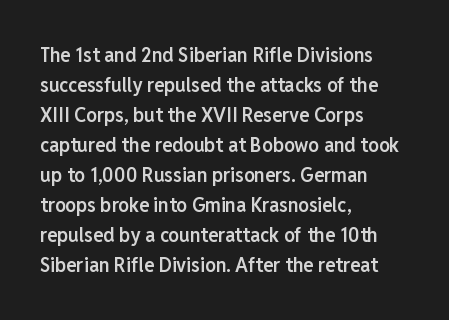
Q: Is the text bold? A: Semi-bold.
Q: Is the text italic (slanted)? A: No, it is upright.
Q: Is the text underlined? A: No.
Q: How is the paragraph aligned? A: Left-aligned.
Q: Is the spacing between letters normal or unusually wide? A: Normal.
Q: Is the spacing between lines tight, normal or loose? A: Normal.
